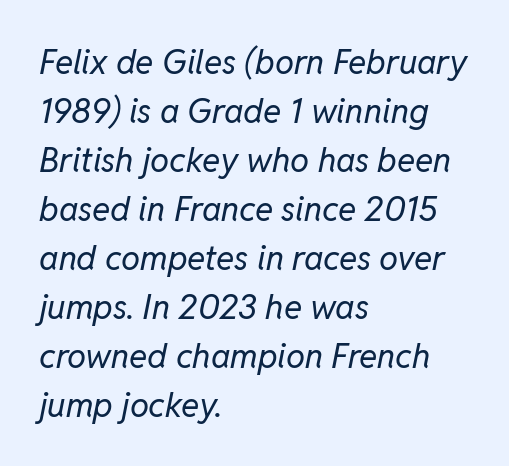
The image shows 34 px regular-weight type, italic (leaning right); set left-aligned, normal line spacing (1.44x), normal letter spacing, not underlined; low stroke contrast and a medium x-height.
